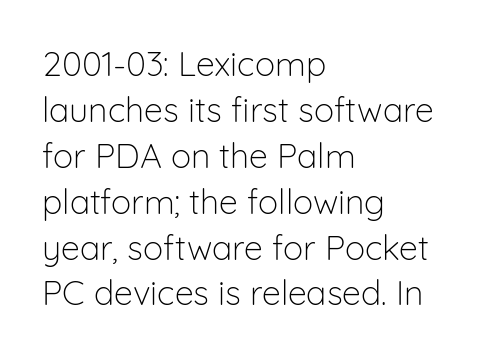
Q: Is the text bold? A: No.
Q: Is the text italic (slanted)? A: No, it is upright.
Q: Is the typeface a serif or a sans-serif typeface? A: Sans-serif.
Q: Is the text underlined? A: No.
Q: How is the paragraph aligned? A: Left-aligned.
Q: Is the spacing between letters normal or unusually wide? A: Normal.
Q: Is the spacing between lines tight, normal or loose? A: Normal.
Q: Width (condensed, normal, or wide)? A: Normal.
Q: Stroke contrast? A: Low.
Q: x-height? A: Medium.
Q: Monospaced? A: No.
